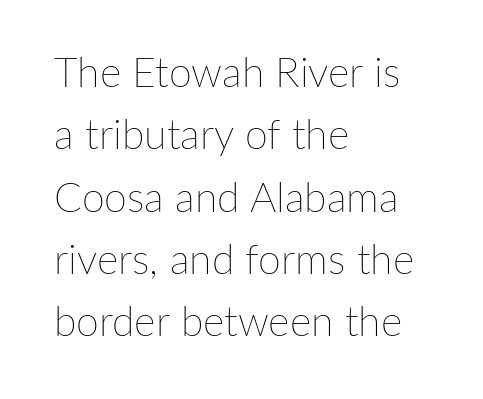
The image shows 41 px thin type, upright; set left-aligned, normal line spacing (1.52x), normal letter spacing, not underlined; low stroke contrast and a medium x-height.
